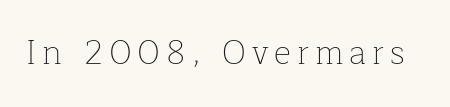
{"serif": "yes", "italic": "no", "bold": "no", "weight": "thin", "width": "normal", "stroke_contrast": "low", "x_height": "medium", "monospaced": "no", "underline": "no", "glyph_px": 33}
